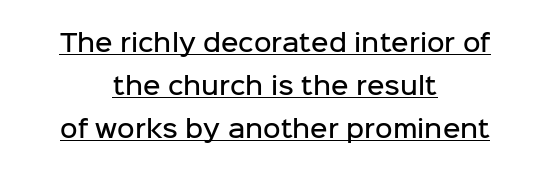
{"italic": "no", "bold": "semi", "underline": "yes", "align": "center", "line_spacing_ratio": 1.79, "letter_spacing": "normal", "letter_spacing_em": 0.0, "glyph_px": 24}
